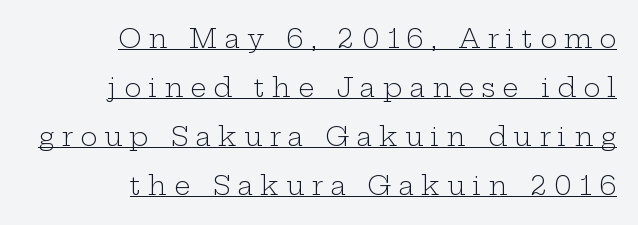
{"italic": "no", "bold": "no", "underline": "yes", "align": "right", "line_spacing_ratio": 1.89, "letter_spacing": "wide", "letter_spacing_em": 0.27, "glyph_px": 26}
